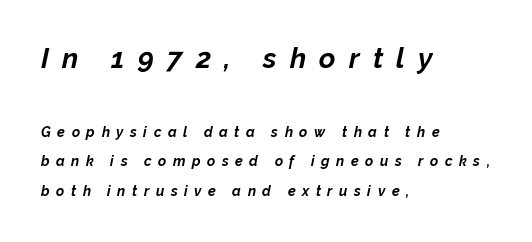
The image shows 28 px bold type, italic (leaning right); set left-aligned, loose line spacing (2.12x), unusually wide letter spacing (+0.47 em), not underlined; the first (top) block is 2.0x larger; low stroke contrast and a medium x-height.
